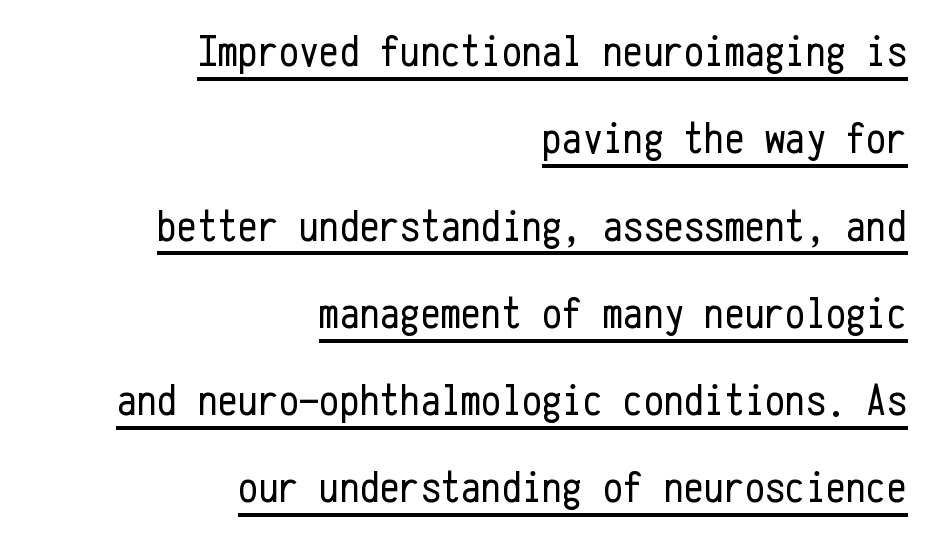
These glyphs show unthickened strokes, regular width or finer. Compared with typical paragraphs, the rows here are farther apart. Descenders here cross a horizontal rule under the line. Short note: letters normally spaced. A roman cut, with each character standing at attention. Note the uniform advance width — an 'i' takes as much space as an 'm'.
